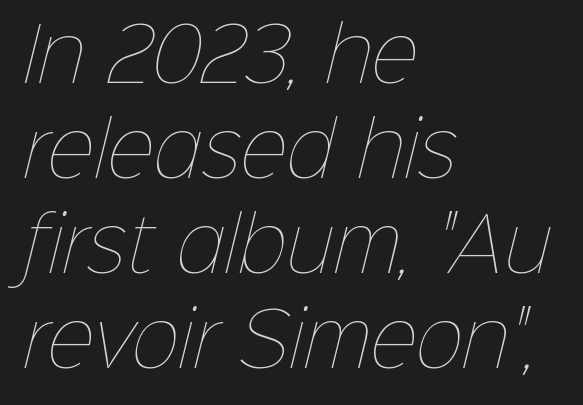
{"bold": "no", "weight": "thin", "width": "normal", "stroke_contrast": "low", "x_height": "medium", "monospaced": "no", "underline": "no", "align": "left", "line_spacing": "normal", "line_spacing_ratio": 1.3, "letter_spacing": "normal", "letter_spacing_em": 0.0, "glyph_px": 73}
